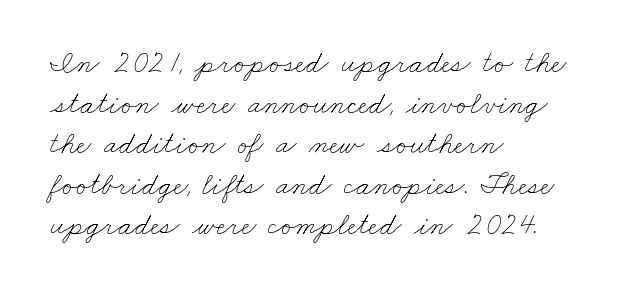
Q: Is the text bold? A: No.
Q: Is the text underlined? A: No.
Q: How is the paragraph aligned? A: Left-aligned.
Q: Is the spacing between letters normal or unusually wide? A: Normal.
Q: Is the spacing between lines tight, normal or loose? A: Normal.
Q: Width (condensed, normal, or wide)? A: Wide.
Q: Stroke contrast? A: Low.
Q: x-height? A: Small.
Q: Monospaced? A: No.
